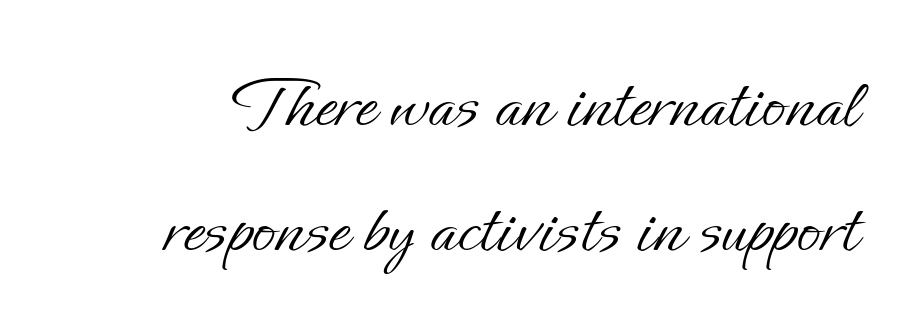
The image shows 77 px light type; set normal line spacing (1.62x), normal letter spacing, not underlined; low stroke contrast and a small x-height.
